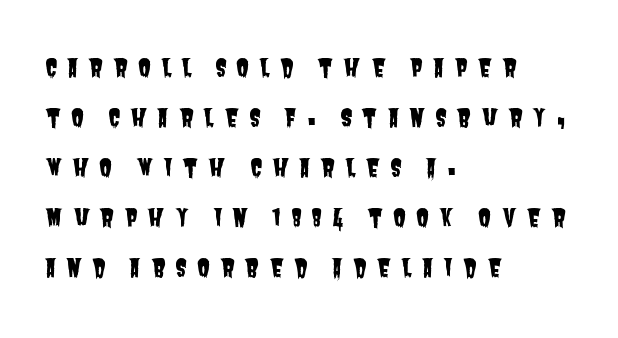
{"underline": "no", "align": "left", "line_spacing": "loose", "line_spacing_ratio": 2.08, "letter_spacing": "wide", "letter_spacing_em": 0.41, "glyph_px": 24}
